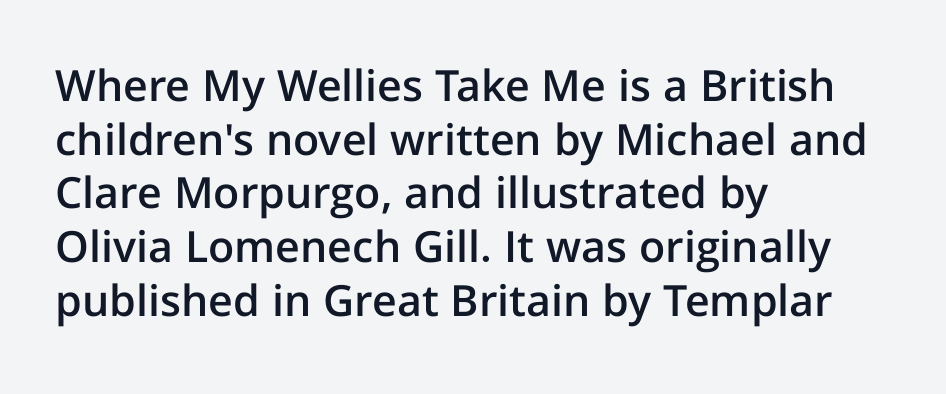
The image shows 43 px semibold sans-serif type, upright; set left-aligned, normal line spacing (1.25x), normal letter spacing, not underlined; low stroke contrast and a medium x-height.
